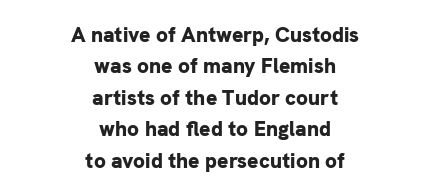
{"italic": "no", "bold": "yes", "underline": "no", "align": "center", "line_spacing": "normal", "line_spacing_ratio": 1.5, "letter_spacing": "normal", "letter_spacing_em": 0.0, "glyph_px": 21}
